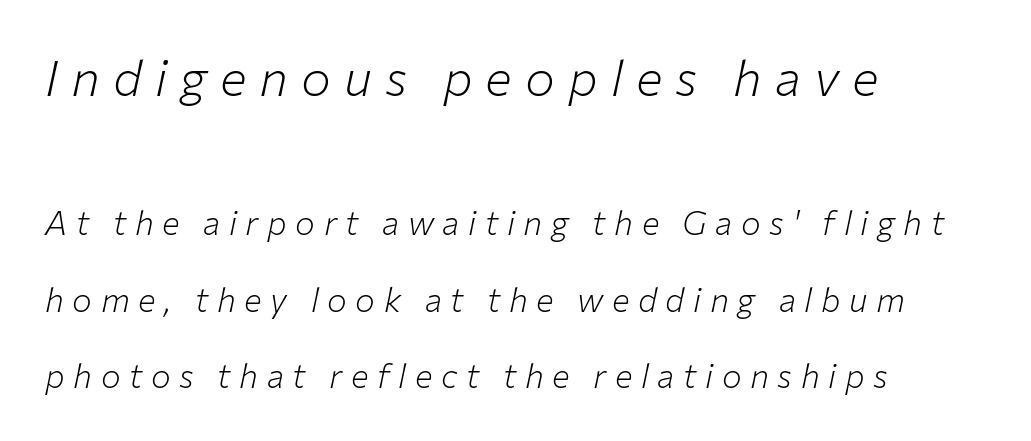
The image shows 50 px light type, italic (leaning right); set left-aligned, loose line spacing (2.32x), unusually wide letter spacing (+0.26 em), not underlined; the first (top) block is 1.52x larger; low stroke contrast and a medium x-height.
